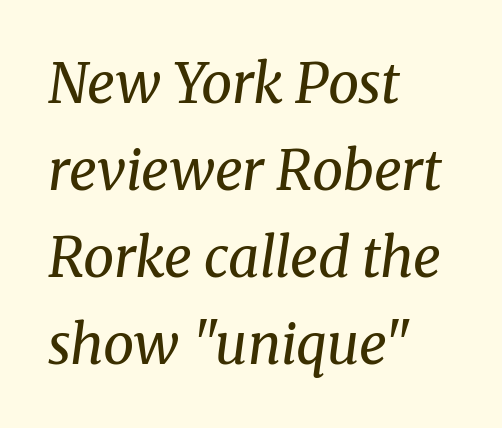
The image shows 55 px regular-weight serif type, italic (leaning right); set left-aligned, normal line spacing (1.58x), normal letter spacing, not underlined; medium stroke contrast and a medium x-height.
